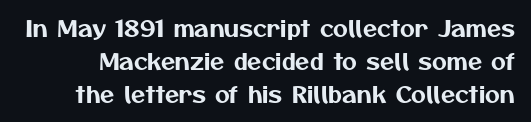
{"underline": "no", "line_spacing": "normal", "line_spacing_ratio": 1.43, "letter_spacing": "normal", "letter_spacing_em": 0.0, "glyph_px": 23}
